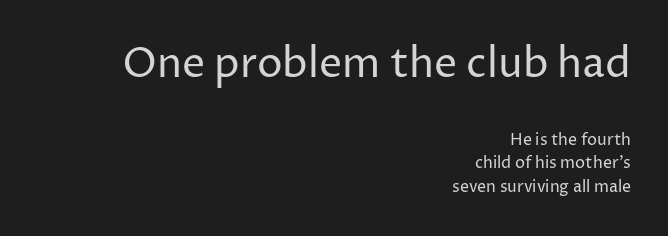
Q: Is the text bold? A: No.
Q: Is the text italic (slanted)? A: No, it is upright.
Q: Is the typeface a serif or a sans-serif typeface? A: Sans-serif.
Q: Is the text underlined? A: No.
Q: How is the paragraph aligned? A: Right-aligned.
Q: Is the spacing between letters normal or unusually wide? A: Normal.
Q: Is the spacing between lines tight, normal or loose? A: Normal.
Q: Which block of text is set in a larger size, the first (top) or the second (bottom)? A: The first (top) one.
Q: Width (condensed, normal, or wide)? A: Normal.
Q: Stroke contrast? A: Low.
Q: x-height? A: Medium.
Q: Monospaced? A: No.
